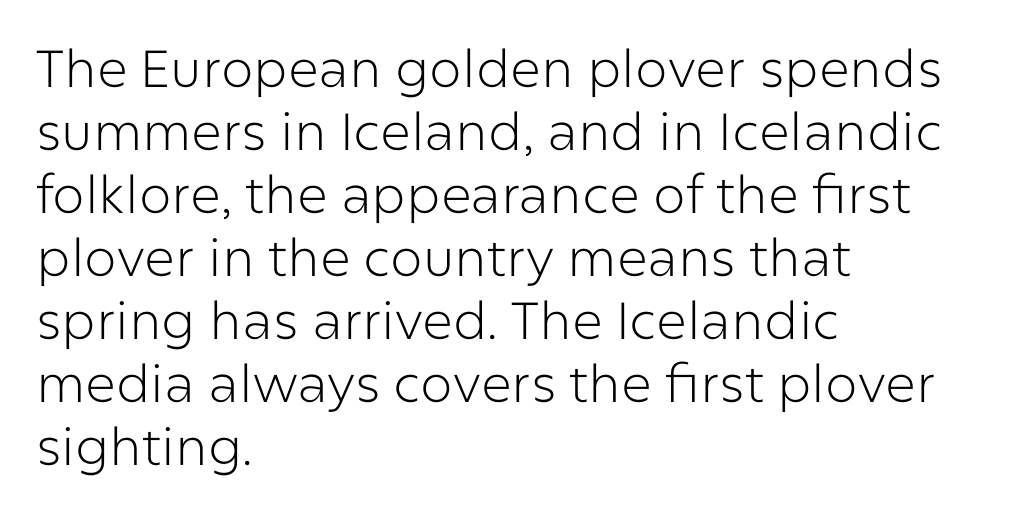
{"serif": "no", "italic": "no", "bold": "no", "weight": "light", "width": "normal", "stroke_contrast": "low", "x_height": "medium", "monospaced": "no", "underline": "no", "align": "left", "line_spacing_ratio": 1.21, "letter_spacing": "normal", "letter_spacing_em": 0.0, "glyph_px": 52}
